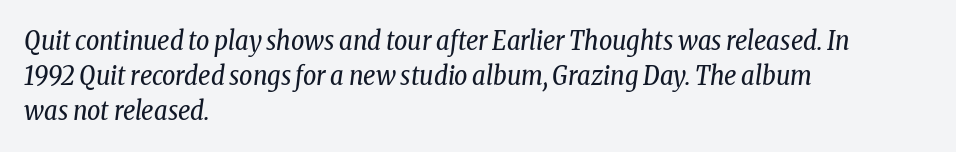
Q: Is the text bold? A: No.
Q: Is the text italic (slanted)? A: Yes, it leans right by about 8 degrees.
Q: Is the text underlined? A: No.
Q: How is the paragraph aligned? A: Left-aligned.
Q: Is the spacing between letters normal or unusually wide? A: Normal.
Q: Is the spacing between lines tight, normal or loose? A: Normal.
